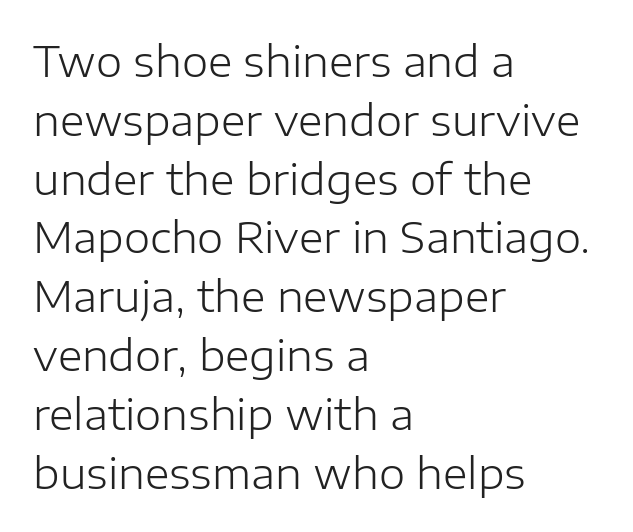
Q: Is the text bold? A: No.
Q: Is the text italic (slanted)? A: No, it is upright.
Q: Is the typeface a serif or a sans-serif typeface? A: Sans-serif.
Q: Is the text underlined? A: No.
Q: How is the paragraph aligned? A: Left-aligned.
Q: Is the spacing between letters normal or unusually wide? A: Normal.
Q: Is the spacing between lines tight, normal or loose? A: Normal.
Q: Width (condensed, normal, or wide)? A: Normal.
Q: Stroke contrast? A: Low.
Q: x-height? A: Medium.
Q: Monospaced? A: No.
